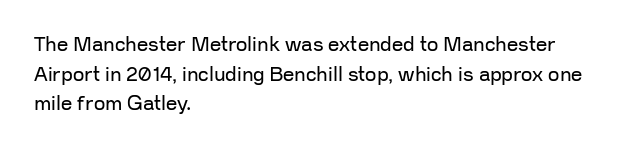
{"italic": "no", "bold": "no", "underline": "no", "align": "left", "line_spacing": "normal", "line_spacing_ratio": 1.48, "letter_spacing": "normal", "letter_spacing_em": 0.0, "glyph_px": 20}
